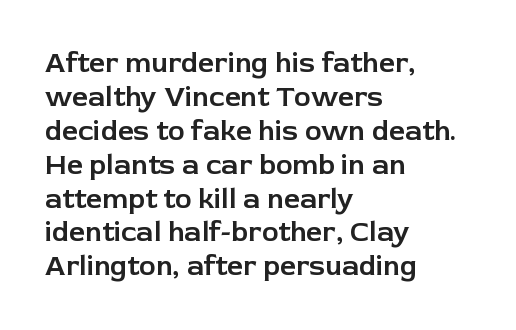
Q: Is the text italic (slanted)? A: No, it is upright.
Q: Is the typeface a serif or a sans-serif typeface? A: Sans-serif.
Q: Is the text underlined? A: No.
Q: How is the paragraph aligned? A: Left-aligned.
Q: Is the spacing between letters normal or unusually wide? A: Normal.
Q: Width (condensed, normal, or wide)? A: Normal.
Q: Stroke contrast? A: Low.
Q: x-height? A: Medium.
Q: Monospaced? A: No.
